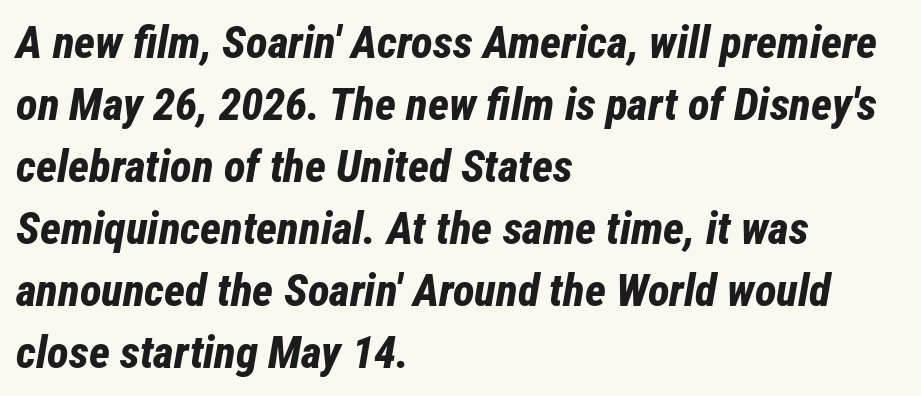
Compared with ordinary roman type, these characters are visibly tilted. Line starts are locked; line ends wander. The letters are bold, with thick, heavy strokes. Descender tails drop into unmarked territory. This sample uses plain, unmodified letter spacing.
